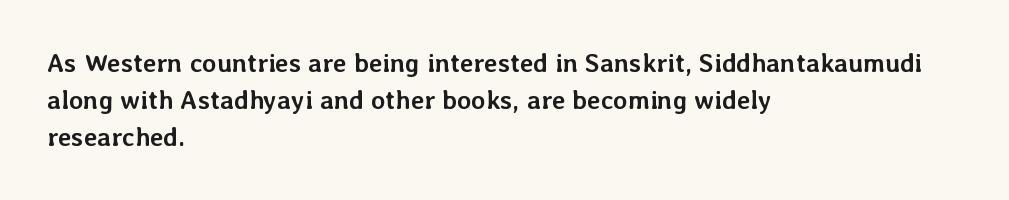
Q: Is the text bold? A: Yes.
Q: Is the text italic (slanted)? A: No, it is upright.
Q: Is the text underlined? A: No.
Q: How is the paragraph aligned? A: Left-aligned.
Q: Is the spacing between letters normal or unusually wide? A: Normal.
Q: Is the spacing between lines tight, normal or loose? A: Normal.
